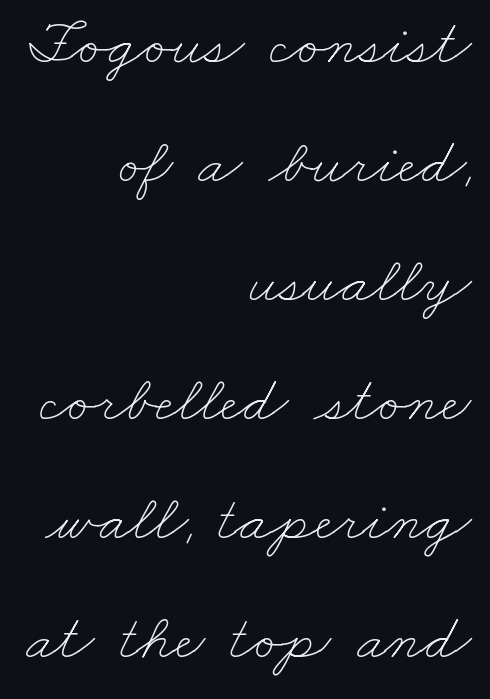
The image shows 64 px thin, wide type; set right-aligned, line spacing 1.86x, normal letter spacing, not underlined; low stroke contrast and a small x-height.
